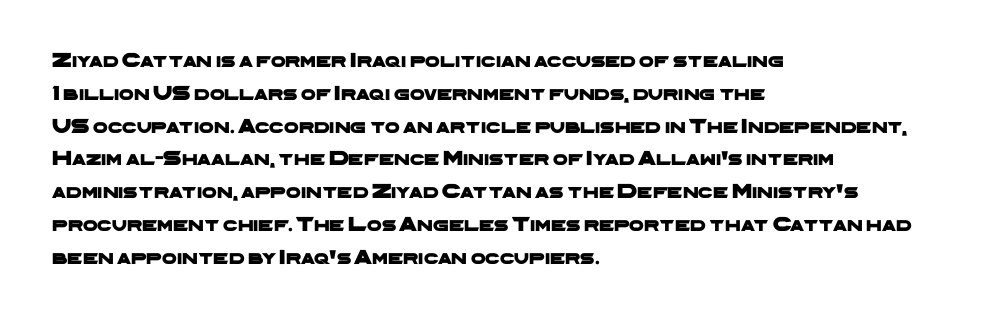
Q: Is the text underlined? A: No.
Q: How is the paragraph aligned? A: Left-aligned.
Q: Is the spacing between letters normal or unusually wide? A: Normal.
Q: Is the spacing between lines tight, normal or loose? A: Normal.
